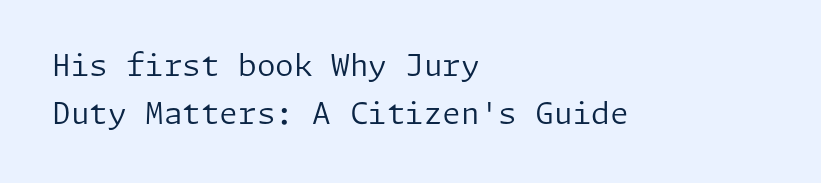
Q: Is the text bold? A: No.
Q: Is the text italic (slanted)? A: No, it is upright.
Q: Is the typeface a serif or a sans-serif typeface? A: Sans-serif.
Q: Is the text underlined? A: No.
Q: How is the paragraph aligned? A: Left-aligned.
Q: Is the spacing between letters normal or unusually wide? A: Normal.
Q: Is the spacing between lines tight, normal or loose? A: Normal.
Q: Width (condensed, normal, or wide)? A: Normal.
Q: Stroke contrast? A: Low.
Q: x-height? A: Medium.
